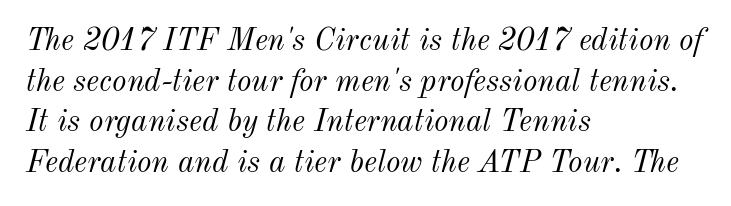
The image shows 31 px light type, italic (leaning right); set left-aligned, normal line spacing (1.31x), normal letter spacing, not underlined; medium stroke contrast and a small x-height.
